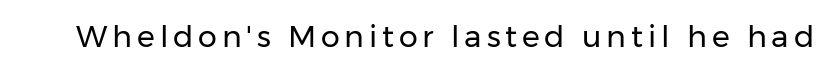
{"serif": "no", "italic": "no", "bold": "no", "weight": "regular", "width": "normal", "stroke_contrast": "low", "x_height": "medium", "monospaced": "no", "underline": "no", "glyph_px": 30}
